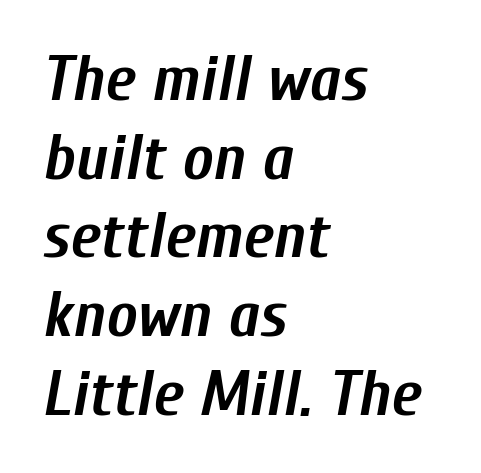
{"italic": "yes", "lean": "right", "slant_degrees": 10, "bold": "yes", "weight": "semibold", "width": "condensed", "stroke_contrast": "low", "x_height": "medium", "monospaced": "no", "underline": "no", "align": "left", "line_spacing_ratio": 1.21, "letter_spacing": "normal", "letter_spacing_em": 0.0, "glyph_px": 65}
